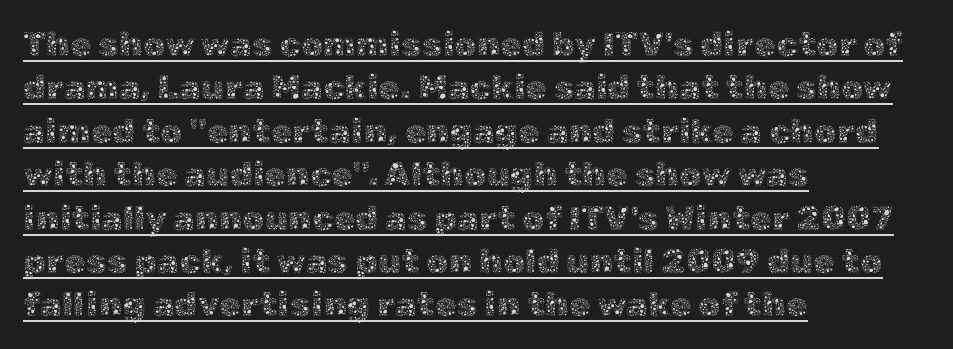
Q: Is the text bold? A: No.
Q: Is the text italic (slanted)? A: No, it is upright.
Q: Is the text underlined? A: Yes.
Q: How is the paragraph aligned? A: Left-aligned.
Q: Is the spacing between letters normal or unusually wide? A: Normal.
Q: Width (condensed, normal, or wide)? A: Normal.
Q: x-height? A: Medium.
Q: Monospaced? A: No.
